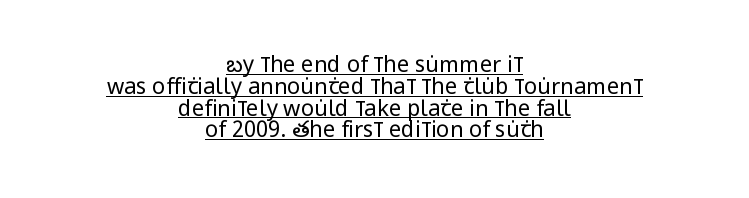
The specimen reads as upright at a glance. Weight: regular or lighter. The lettering is marked with a stroke running underneath it. Quick note: interline space is minimal. If you folded the block vertically in half, each line would mirror itself in length.
